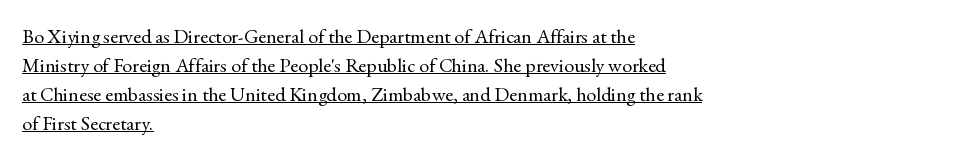
The tracking reads as untouched default to a designer's eye. The line-height multiplier appears to be the usual default. This is not heavy type; no bold has been used. What decoration does the sample have? An underline. The lines are quadded left.
